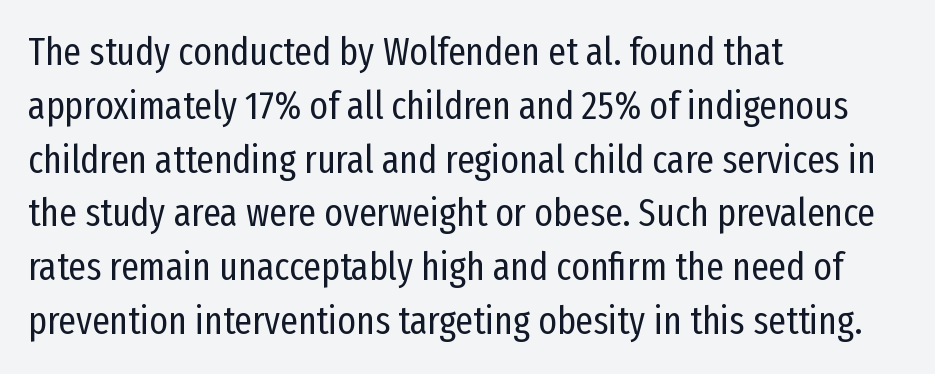
Q: Is the text bold? A: No.
Q: Is the text italic (slanted)? A: No, it is upright.
Q: Is the typeface a serif or a sans-serif typeface? A: Sans-serif.
Q: Is the text underlined? A: No.
Q: How is the paragraph aligned? A: Left-aligned.
Q: Is the spacing between letters normal or unusually wide? A: Normal.
Q: Is the spacing between lines tight, normal or loose? A: Normal.
Q: Width (condensed, normal, or wide)? A: Condensed.
Q: Stroke contrast? A: Low.
Q: x-height? A: Medium.
Q: Monospaced? A: No.
